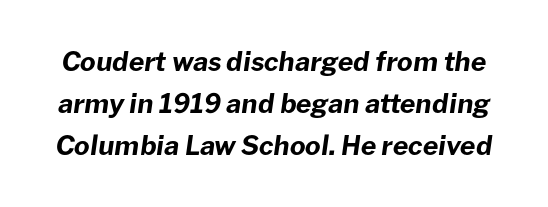
The image shows 27 px bold type, italic (leaning right); set normal line spacing (1.56x), normal letter spacing, not underlined.
